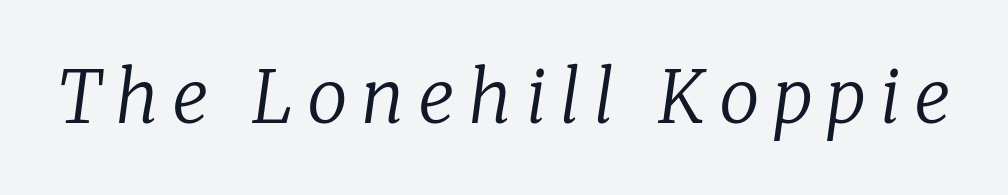
{"serif": "yes", "italic": "yes", "lean": "right", "slant_degrees": 8, "bold": "no", "weight": "regular", "width": "normal", "stroke_contrast": "low", "x_height": "medium", "monospaced": "no", "underline": "no", "glyph_px": 72}
